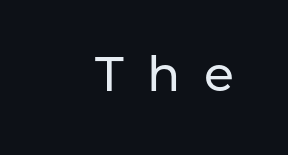
Q: Is the text italic (slanted)? A: No, it is upright.
Q: Is the typeface a serif or a sans-serif typeface? A: Sans-serif.
Q: Is the text underlined? A: No.
Q: Is the spacing between letters normal or unusually wide? A: Unusually wide.
Q: Width (condensed, normal, or wide)? A: Normal.
Q: Stroke contrast? A: Low.
Q: x-height? A: Medium.
Q: Monospaced? A: No.
